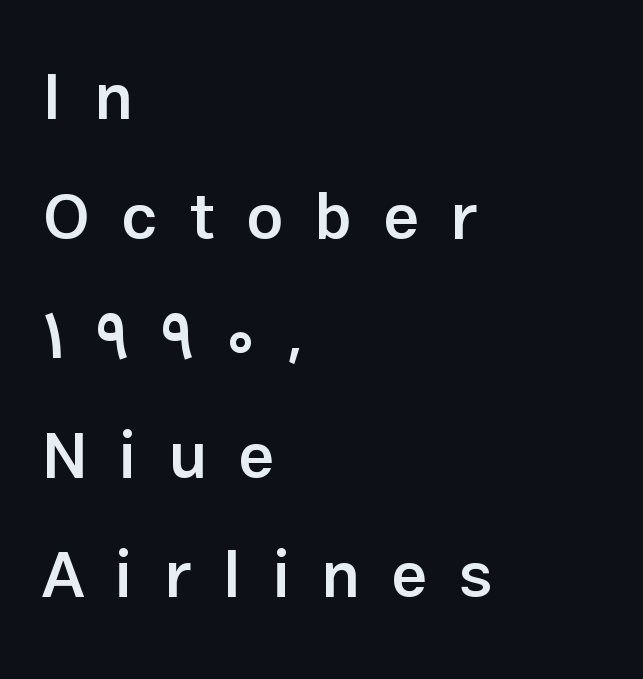
{"serif": "no", "italic": "no", "bold": "semi", "weight": "semibold", "width": "normal", "stroke_contrast": "low", "x_height": "medium", "monospaced": "no", "underline": "no", "align": "left", "line_spacing_ratio": 1.84, "letter_spacing": "wide", "letter_spacing_em": 0.48, "glyph_px": 65}
